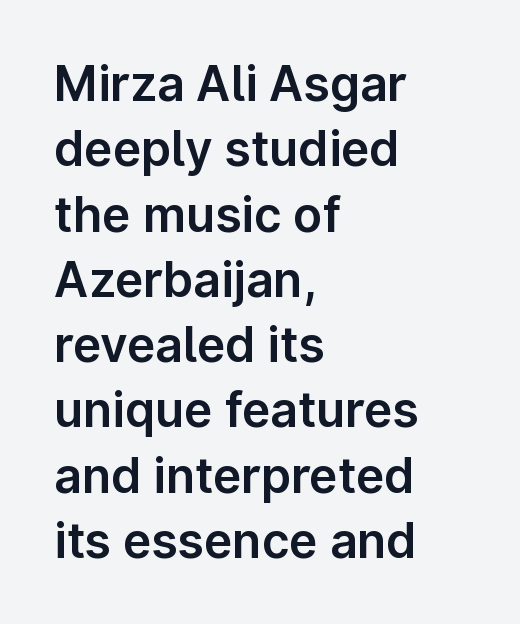
Q: Is the text italic (slanted)? A: No, it is upright.
Q: Is the typeface a serif or a sans-serif typeface? A: Sans-serif.
Q: Is the text underlined? A: No.
Q: How is the paragraph aligned? A: Left-aligned.
Q: Is the spacing between letters normal or unusually wide? A: Normal.
Q: Is the spacing between lines tight, normal or loose? A: Normal.
Q: Width (condensed, normal, or wide)? A: Normal.
Q: Stroke contrast? A: Low.
Q: x-height? A: Medium.
Q: Monospaced? A: No.
